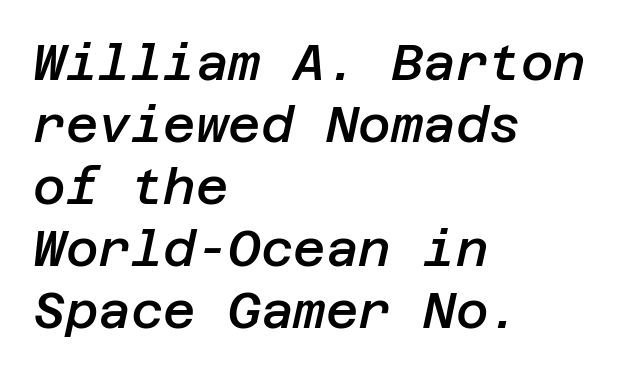
The image shows 50 px semibold type, italic (leaning right); set left-aligned, line spacing 1.24x, normal letter spacing, not underlined; low stroke contrast and a large x-height.
